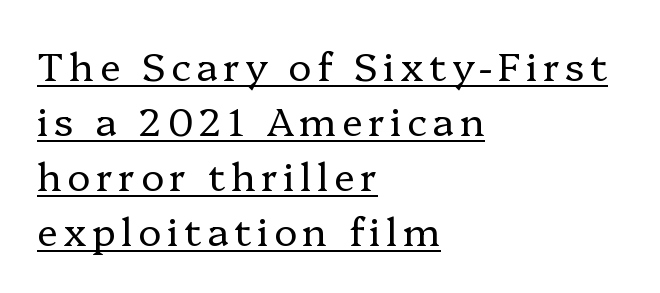
The image shows 39 px regular-weight serif type, upright; set left-aligned, normal line spacing (1.41x), underlined; low stroke contrast and a medium x-height.
